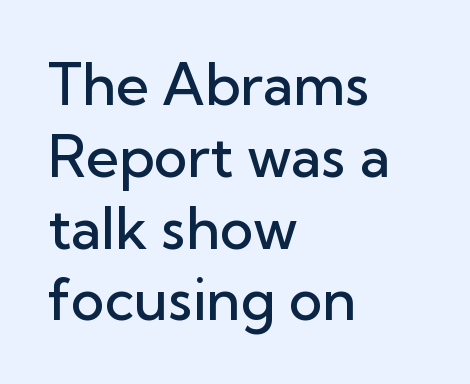
Horizontal bands of white between lines are of average thickness. The passage shown is not underscored anywhere. These lines are set flush left with a ragged right edge. The passage shown is typeset with a sans-serif family. The rendering keeps characters at their native spacing. The sample has been set in demibold, a notch under bold.
